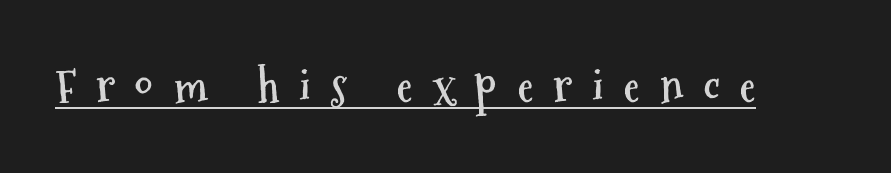
{"serif": "no", "italic": "no", "bold": "yes", "weight": "semibold", "width": "condensed", "stroke_contrast": "medium", "x_height": "medium", "monospaced": "no", "underline": "yes", "letter_spacing": "wide", "letter_spacing_em": 0.45, "glyph_px": 45}
